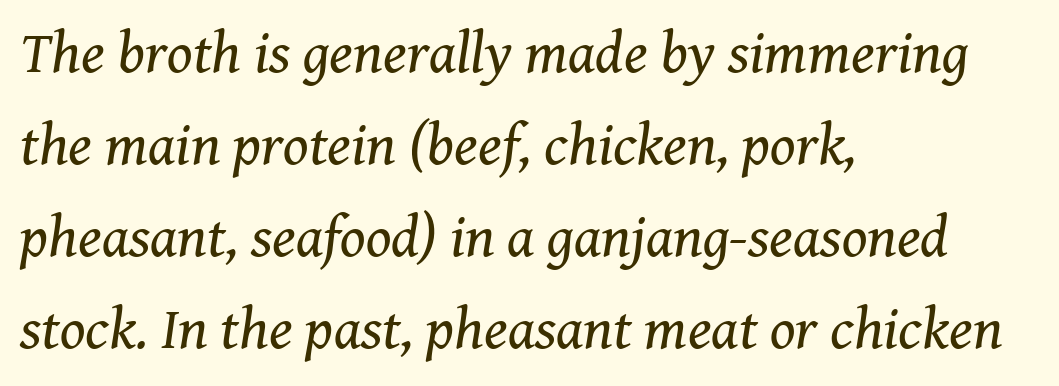
The rendering uses natural spacing where letterforms have individual widths. The passage shown is not underscored anywhere. Small tapered or slab feet sit at the stroke ends, so this counts as serif. The strokes are not fattened; the text isn't bold. Characters follow at the spacing the type designer built in. It's the slanting kind of type.
